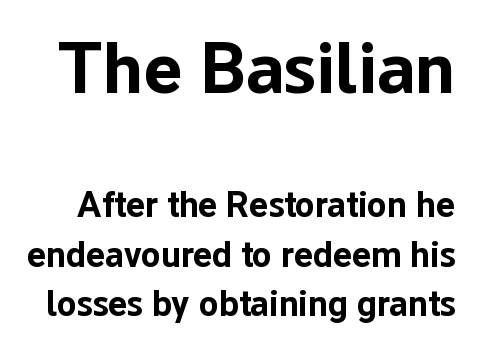
{"serif": "no", "italic": "no", "bold": "yes", "weight": "bold", "width": "normal", "stroke_contrast": "low", "x_height": "medium", "monospaced": "no", "underline": "no", "line_spacing": "normal", "line_spacing_ratio": 1.37, "letter_spacing": "normal", "letter_spacing_em": 0.0, "larger_block": "first", "size_ratio": 2.03, "glyph_px": 73}
